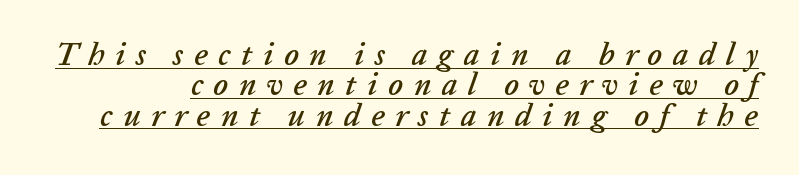
{"italic": "yes", "lean": "right", "slant_degrees": 20, "width": "normal", "stroke_contrast": "low", "x_height": "medium", "monospaced": "no", "underline": "yes", "line_spacing": "tight", "line_spacing_ratio": 0.98, "letter_spacing": "wide", "letter_spacing_em": 0.34, "glyph_px": 31}
